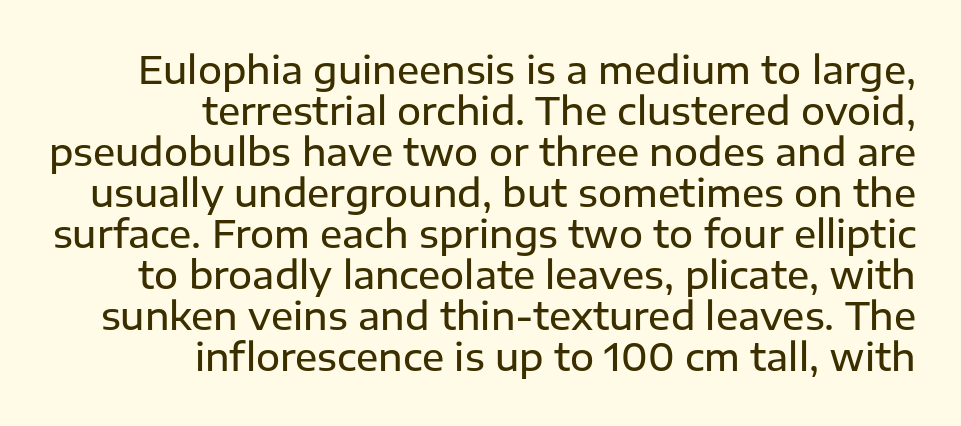
{"serif": "no", "italic": "no", "bold": "semi", "weight": "semibold", "width": "normal", "stroke_contrast": "low", "x_height": "medium", "monospaced": "no", "underline": "no", "align": "right", "line_spacing": "tight", "line_spacing_ratio": 1.11, "letter_spacing": "normal", "letter_spacing_em": 0.0, "glyph_px": 37}
